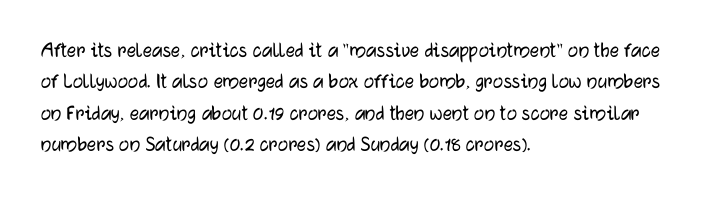
The passage shown is not underscored anywhere. The line texture is even and compact thanks to regular tracking. Nope, not italic — everything's standing straight. Each line starts at the same left margin while the right side varies. Notice how descenders clear the ascenders below comfortably — that's standard leading.
